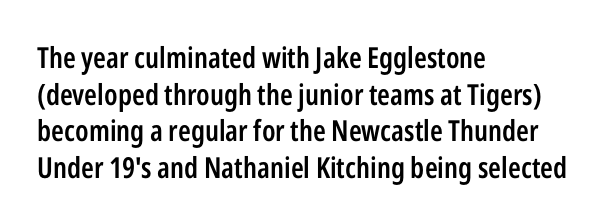
Its strokes are somewhat broadened, the hallmark of semibold type. Baseline-to-baseline distance is the conventional proportion of letter height. Where is the straight margin? On the left. The strip under each line holds only bare page. Here the glyphs are tracked normally, forming tight word shapes.
